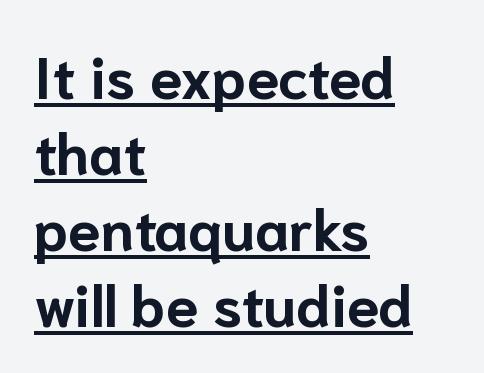
Q: Is the text bold? A: Yes.
Q: Is the text italic (slanted)? A: No, it is upright.
Q: Is the typeface a serif or a sans-serif typeface? A: Sans-serif.
Q: Is the text underlined? A: Yes.
Q: How is the paragraph aligned? A: Left-aligned.
Q: Is the spacing between letters normal or unusually wide? A: Normal.
Q: Is the spacing between lines tight, normal or loose? A: Normal.
Q: Width (condensed, normal, or wide)? A: Normal.
Q: Stroke contrast? A: Low.
Q: x-height? A: Medium.
Q: Monospaced? A: No.
